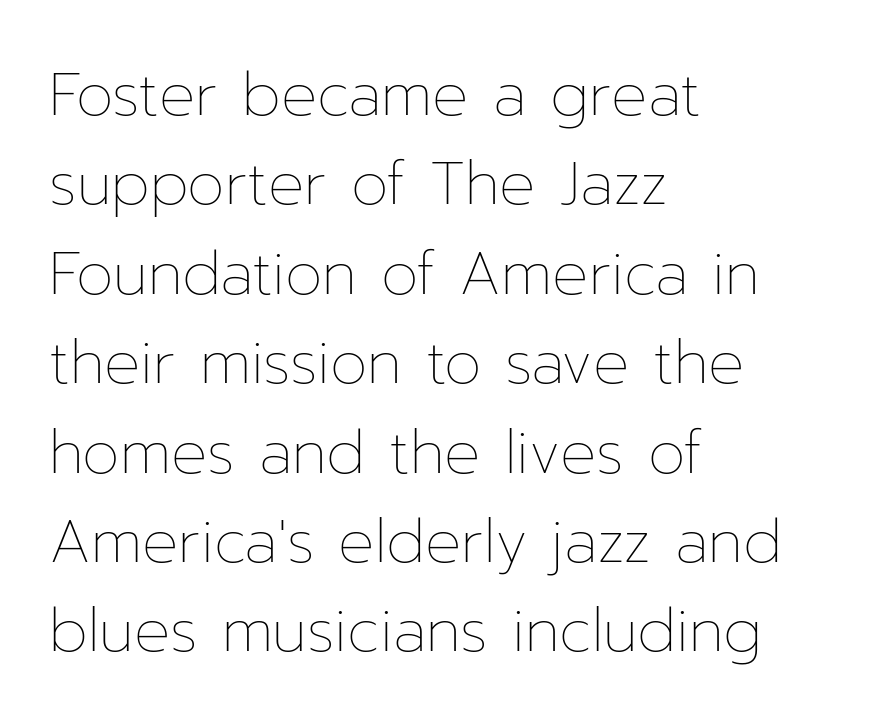
These lines were composed using upright roman letters. A typesetter would call this proportional, since set widths differ per character. The space beneath each line is pristine and unruled. Each stroke keeps to a modest, everyday thickness or less.
